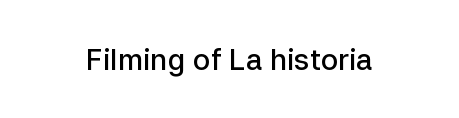
{"serif": "no", "italic": "no", "bold": "semi", "weight": "semibold", "width": "normal", "stroke_contrast": "low", "x_height": "medium", "monospaced": "no", "underline": "no", "letter_spacing": "normal", "letter_spacing_em": 0.0, "glyph_px": 29}
